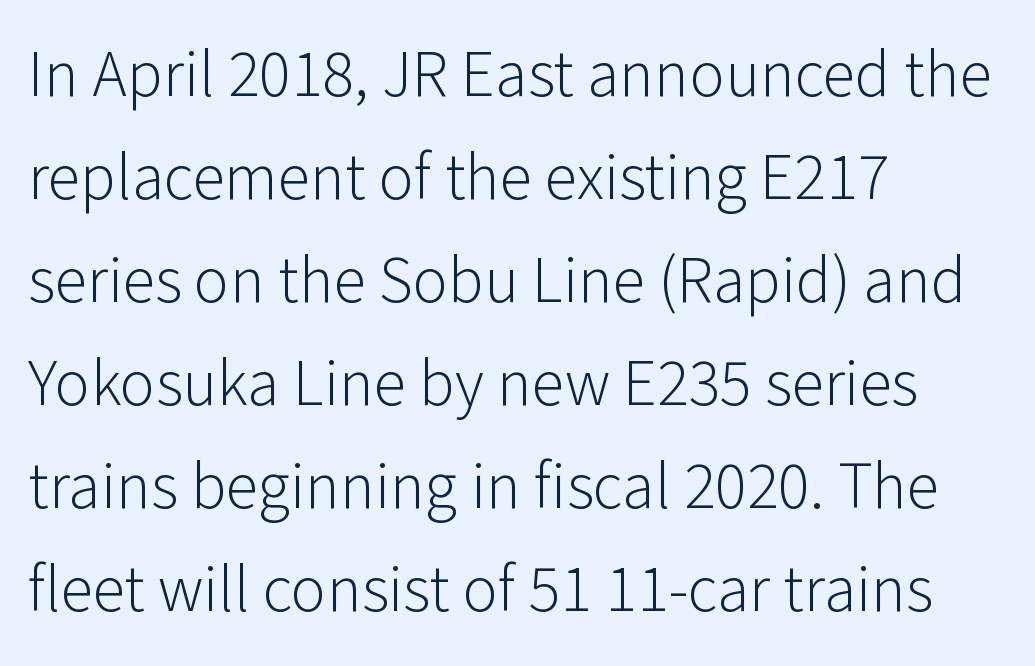
Q: Is the text bold? A: No.
Q: Is the text italic (slanted)? A: No, it is upright.
Q: Is the typeface a serif or a sans-serif typeface? A: Sans-serif.
Q: Is the text underlined? A: No.
Q: How is the paragraph aligned? A: Left-aligned.
Q: Is the spacing between letters normal or unusually wide? A: Normal.
Q: Is the spacing between lines tight, normal or loose? A: Normal.
Q: Width (condensed, normal, or wide)? A: Normal.
Q: Stroke contrast? A: Low.
Q: x-height? A: Medium.
Q: Monospaced? A: No.
